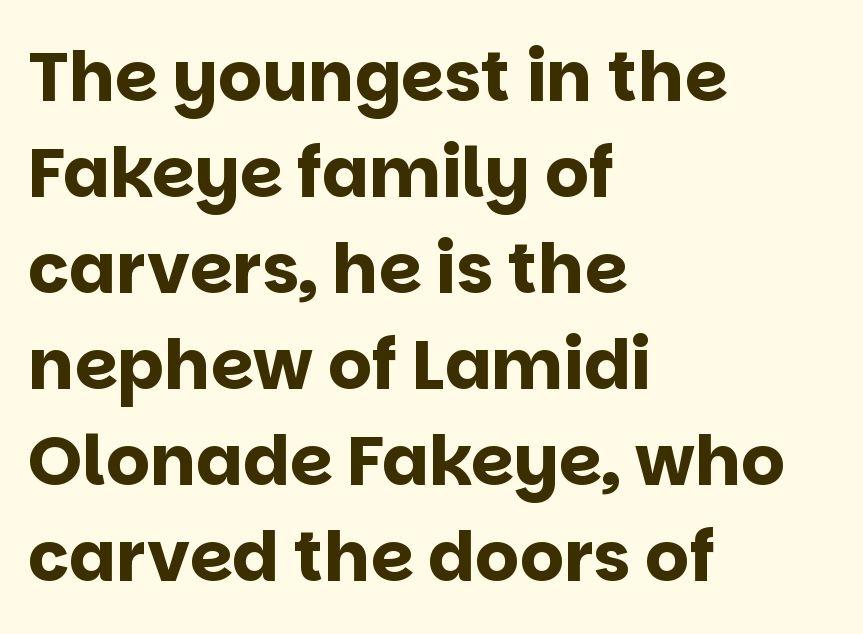
The image shows 69 px bold sans-serif type, upright; set left-aligned, normal line spacing (1.39x), normal letter spacing, not underlined; low stroke contrast and a large x-height.
